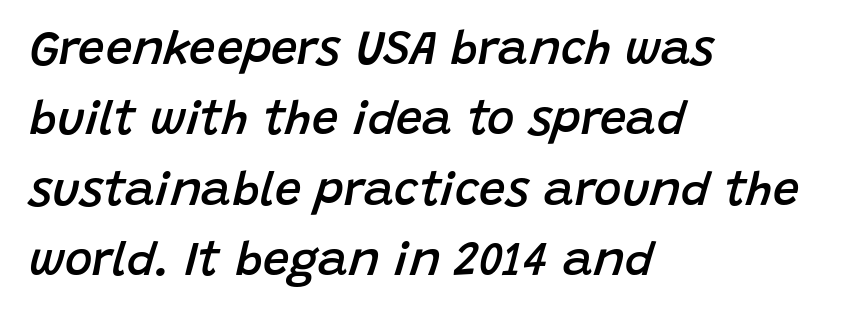
Q: Is the text bold? A: Semi-bold.
Q: Is the text italic (slanted)? A: Yes, it leans right by about 15 degrees.
Q: Is the text underlined? A: No.
Q: How is the paragraph aligned? A: Left-aligned.
Q: Is the spacing between letters normal or unusually wide? A: Normal.
Q: Is the spacing between lines tight, normal or loose? A: Normal.
Q: Width (condensed, normal, or wide)? A: Normal.
Q: Stroke contrast? A: Low.
Q: x-height? A: Large.
Q: Monospaced? A: No.
